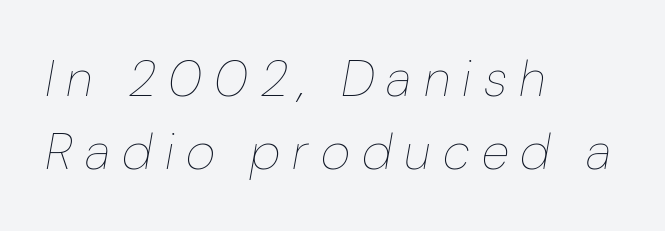
The image shows 51 px thin type, italic (leaning right); set left-aligned, normal line spacing (1.44x), unusually wide letter spacing (+0.24 em), not underlined; low stroke contrast and a medium x-height.
